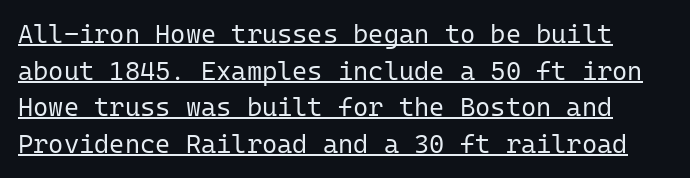
{"italic": "no", "bold": "no", "underline": "yes", "line_spacing": "normal", "line_spacing_ratio": 1.41, "letter_spacing": "normal", "letter_spacing_em": 0.0, "glyph_px": 26}
